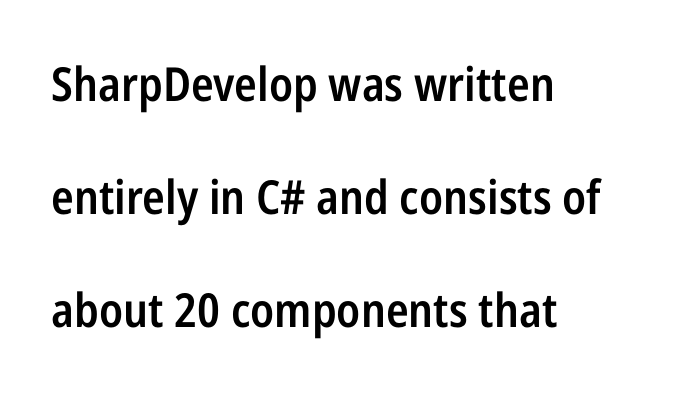
Q: Is the text bold? A: Semi-bold.
Q: Is the text italic (slanted)? A: No, it is upright.
Q: Is the typeface a serif or a sans-serif typeface? A: Sans-serif.
Q: Is the text underlined? A: No.
Q: How is the paragraph aligned? A: Left-aligned.
Q: Is the spacing between letters normal or unusually wide? A: Normal.
Q: Is the spacing between lines tight, normal or loose? A: Loose.
Q: Width (condensed, normal, or wide)? A: Condensed.
Q: Stroke contrast? A: Low.
Q: x-height? A: Medium.
Q: Monospaced? A: No.
